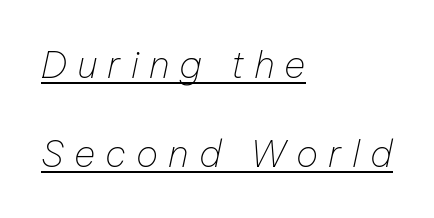
The image shows 37 px thin type, italic (leaning right); set left-aligned, loose line spacing (2.4x), unusually wide letter spacing (+0.27 em), underlined; low stroke contrast and a medium x-height.
